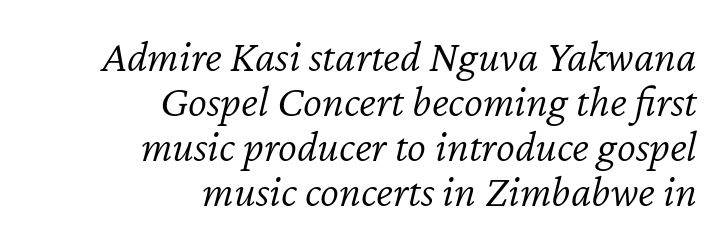
Underlining? Definitely not there. Tracking value appears to be zero — textbook default spacing. These lines stack with their right ends in a neat column. Character widths vary here, with narrow letters taking less room than wide ones. What's the leading like? Squeezed, with rows nearly overlapping. The cut favours lightness, reaching ordinary text weight at its darkest.
